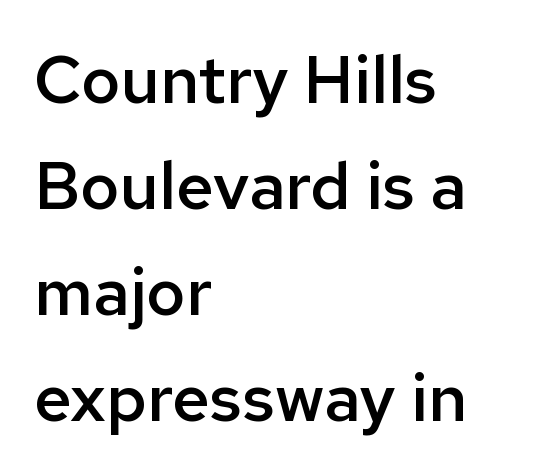
{"serif": "no", "italic": "no", "bold": "semi", "weight": "semibold", "width": "normal", "stroke_contrast": "low", "x_height": "medium", "monospaced": "no", "underline": "no", "align": "left", "line_spacing": "normal", "line_spacing_ratio": 1.58, "letter_spacing": "normal", "letter_spacing_em": 0.0, "glyph_px": 67}
